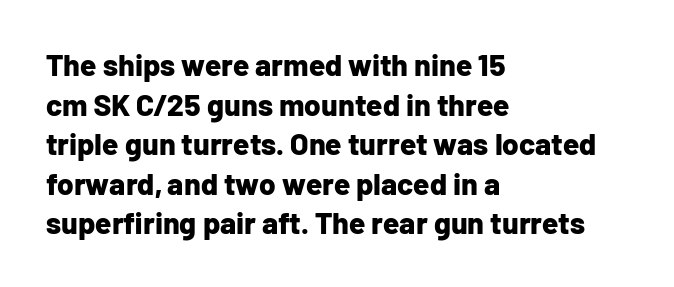
Plenty of ink on the page — the face is bold. The letters stand straight up with perfectly vertical stems. The letters carry no serifs — their stems end cleanly without finishing strokes. Is the letter spacing exaggerated? No — it looks like the ordinary default. Line spacing here is normal.
